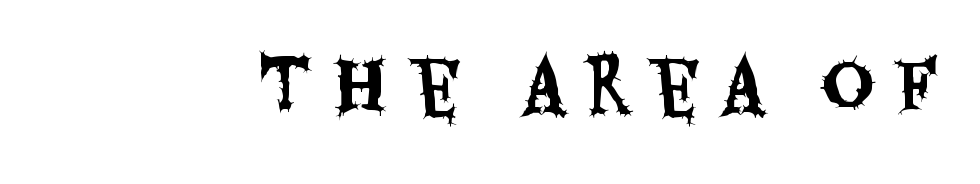
This sample has the flowing, uneven cadence of proportional lettering. The horizontal fit of the characters is loose and conspicuously gappy. Posture: vertical. Glance below the letters and you will spot only blank space.
